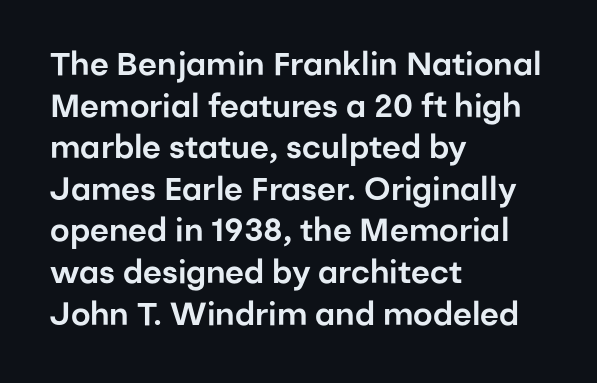
{"serif": "no", "italic": "no", "width": "normal", "stroke_contrast": "low", "x_height": "medium", "monospaced": "no", "underline": "no", "align": "left", "line_spacing": "normal", "line_spacing_ratio": 1.3, "letter_spacing": "normal", "letter_spacing_em": 0.0, "glyph_px": 32}
